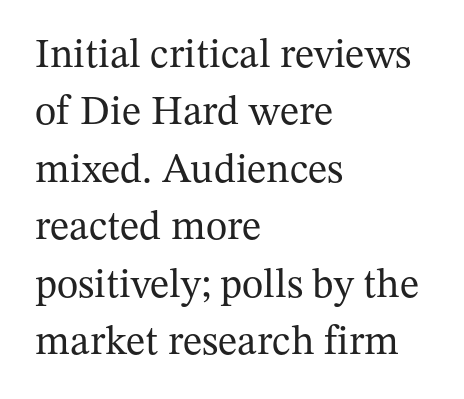
The image shows 41 px regular-weight serif type, upright; set left-aligned, normal line spacing (1.4x), normal letter spacing, not underlined; medium stroke contrast and a medium x-height.
